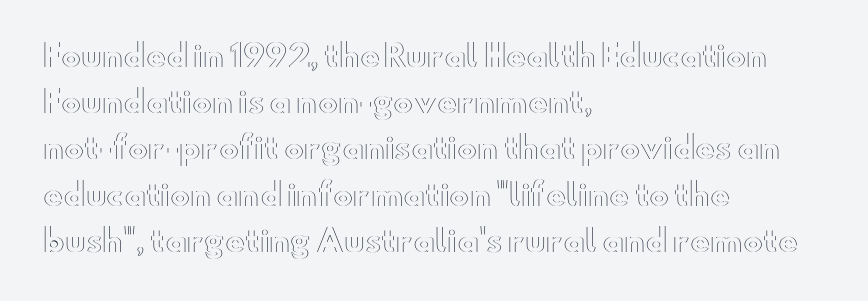
The image shows 30 px wide type, upright; set left-aligned, normal line spacing (1.54x), normal letter spacing, not underlined; a small x-height.
